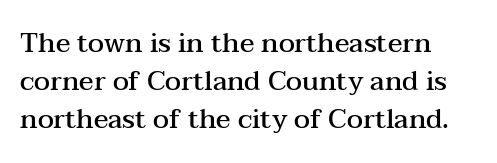
{"italic": "no", "bold": "semi", "underline": "no", "align": "left", "line_spacing": "normal", "line_spacing_ratio": 1.4, "letter_spacing": "normal", "letter_spacing_em": 0.0, "glyph_px": 27}
